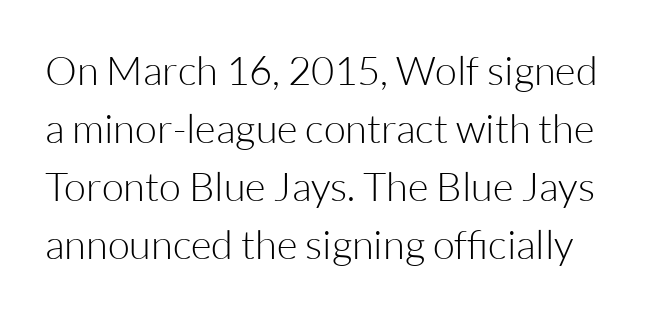
{"serif": "no", "italic": "no", "bold": "no", "weight": "light", "width": "normal", "stroke_contrast": "low", "x_height": "medium", "monospaced": "no", "underline": "no", "line_spacing": "normal", "line_spacing_ratio": 1.45, "letter_spacing": "normal", "letter_spacing_em": 0.0, "glyph_px": 40}
